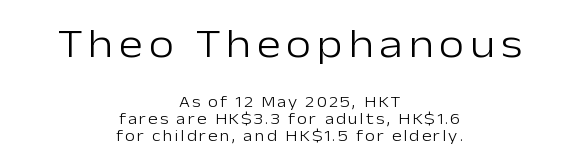
The image shows 41 px light sans-serif type, upright; set centered, tight line spacing (1.04x), not underlined; the first (top) block is 2.56x larger; low stroke contrast and a medium x-height.
